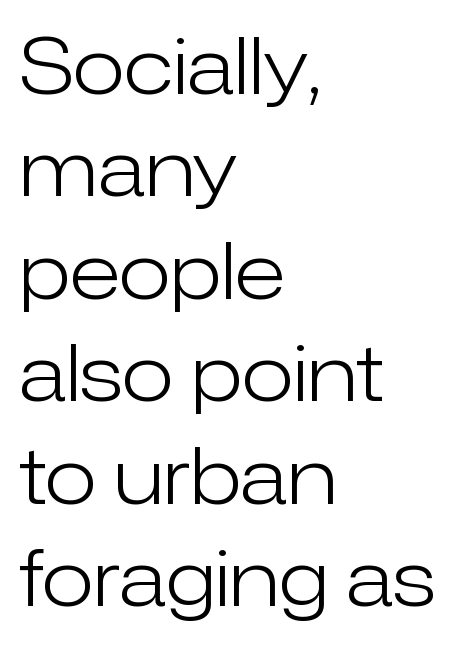
{"serif": "no", "italic": "no", "bold": "no", "weight": "light", "width": "normal", "stroke_contrast": "low", "x_height": "medium", "monospaced": "no", "underline": "no", "align": "left", "line_spacing": "normal", "line_spacing_ratio": 1.33, "letter_spacing": "normal", "letter_spacing_em": 0.0, "glyph_px": 77}
